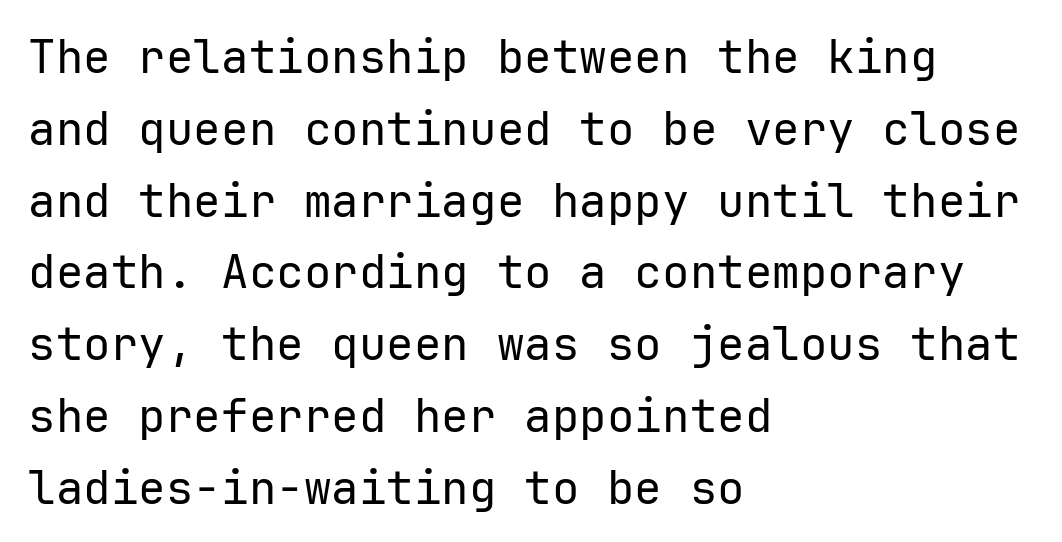
{"serif": "no", "italic": "no", "bold": "no", "weight": "regular", "width": "normal", "stroke_contrast": "low", "x_height": "medium", "underline": "no", "align": "left", "line_spacing": "normal", "line_spacing_ratio": 1.56, "letter_spacing": "normal", "letter_spacing_em": 0.0, "glyph_px": 46}
